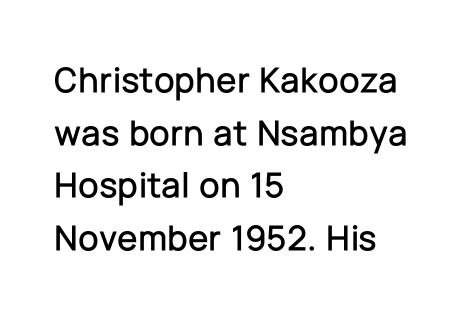
{"serif": "no", "italic": "no", "width": "normal", "stroke_contrast": "low", "x_height": "medium", "monospaced": "no", "underline": "no", "align": "left", "line_spacing": "normal", "line_spacing_ratio": 1.42, "letter_spacing": "normal", "letter_spacing_em": 0.0, "glyph_px": 37}
